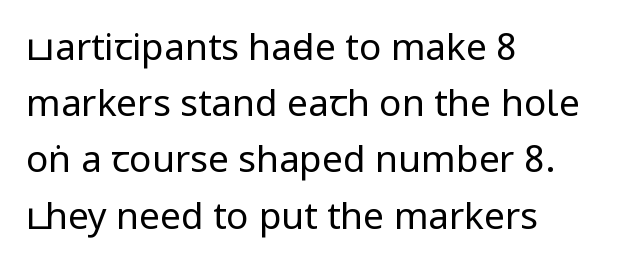
Horizontal bands of white between lines are of average thickness. Observe the ordinary spacing: letters are neighbours, not strangers. Here the designer chose a conventional face with non-uniform glyph widths. The weight tops out at a normal text grade. Visually the block forms a straight wall on the left and a jagged coastline on the right.
